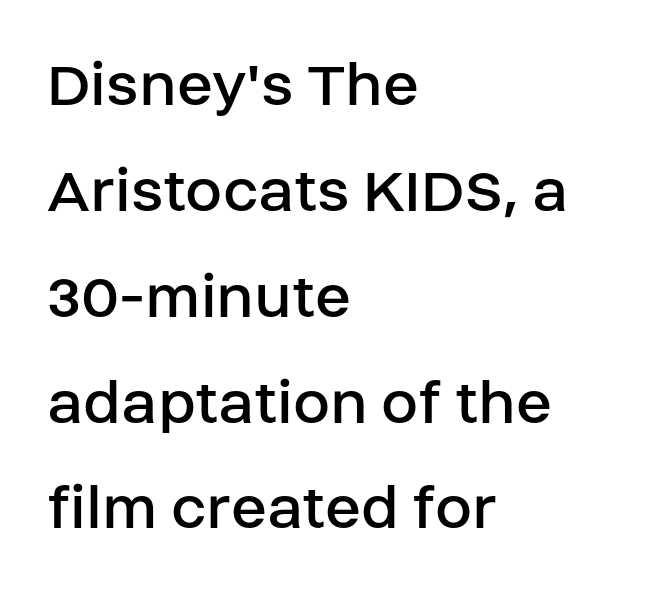
Q: Is the text bold? A: No.
Q: Is the text italic (slanted)? A: No, it is upright.
Q: Is the typeface a serif or a sans-serif typeface? A: Sans-serif.
Q: Is the text underlined? A: No.
Q: How is the paragraph aligned? A: Left-aligned.
Q: Is the spacing between letters normal or unusually wide? A: Normal.
Q: Is the spacing between lines tight, normal or loose? A: Normal.
Q: Width (condensed, normal, or wide)? A: Normal.
Q: Stroke contrast? A: Low.
Q: x-height? A: Large.
Q: Monospaced? A: No.
